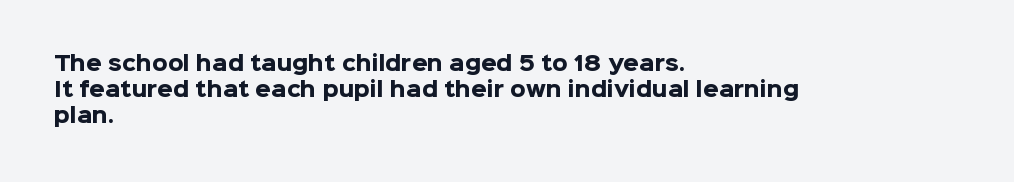
{"italic": "no", "bold": "yes", "underline": "no", "align": "left", "line_spacing": "normal", "line_spacing_ratio": 1.31, "letter_spacing": "normal", "letter_spacing_em": 0.0, "glyph_px": 20}
